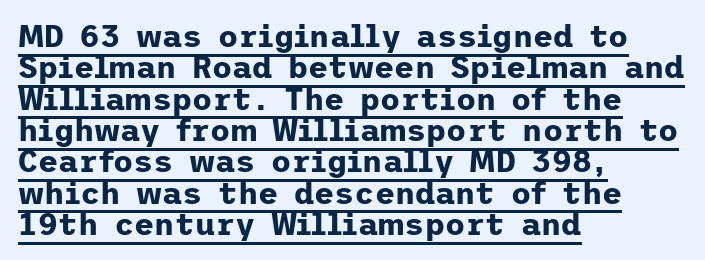
Q: Is the text bold? A: Yes.
Q: Is the text italic (slanted)? A: No, it is upright.
Q: Is the typeface a serif or a sans-serif typeface? A: Sans-serif.
Q: Is the text underlined? A: Yes.
Q: How is the paragraph aligned? A: Left-aligned.
Q: Is the spacing between letters normal or unusually wide? A: Normal.
Q: Is the spacing between lines tight, normal or loose? A: Tight.
Q: Width (condensed, normal, or wide)? A: Normal.
Q: Stroke contrast? A: Low.
Q: x-height? A: Medium.
